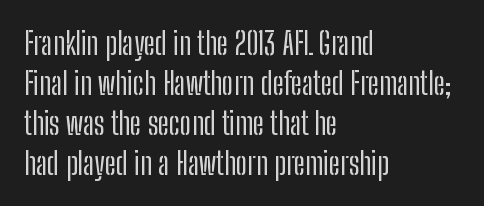
Proportional: the letters do not fall into vertical columns. This is the regular roman posture of the typeface. No feet cap the strokes, marking this as sans-serif type. Horizontal alignment here is leftward, the default for most running prose. Underlining? Definitely not there.
